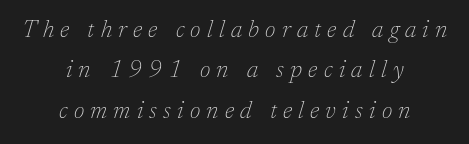
{"italic": "yes", "lean": "right", "slant_degrees": 17, "bold": "no", "underline": "no", "align": "center", "line_spacing": "normal", "line_spacing_ratio": 1.68, "letter_spacing": "wide", "letter_spacing_em": 0.26, "glyph_px": 24}
